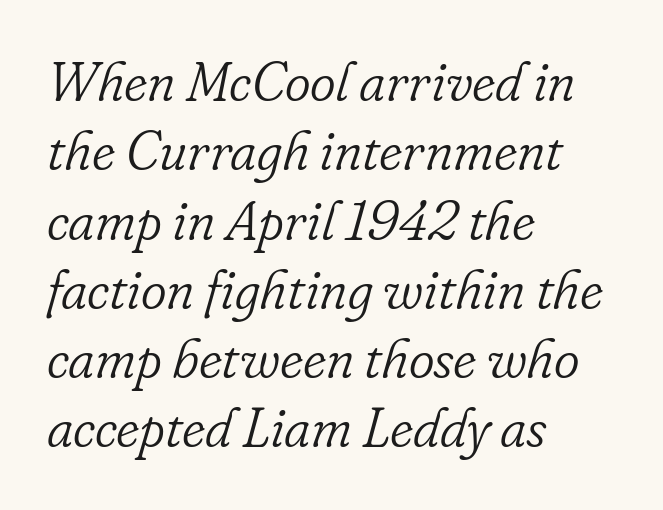
The image shows 55 px light serif type, italic (leaning right); set left-aligned, normal line spacing (1.26x), normal letter spacing, not underlined; low stroke contrast and a small x-height.
